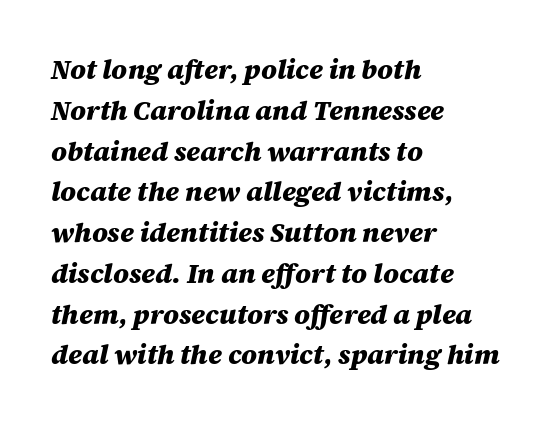
The image shows 27 px bold type, italic (leaning right); set left-aligned, normal line spacing (1.51x), normal letter spacing, not underlined.
